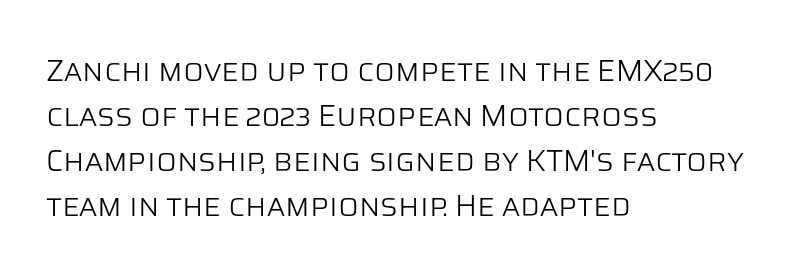
The passage shown stacks its lines at a standard gap. Nothing heavy about these letters — not bold at all. The passage is arranged the way most books set body copy — flush left. Is there any slant? The stems are plumb. The gaps between neighbouring characters are ordinary and unremarkable. Here the designer chose a conventional face with non-uniform glyph widths.
